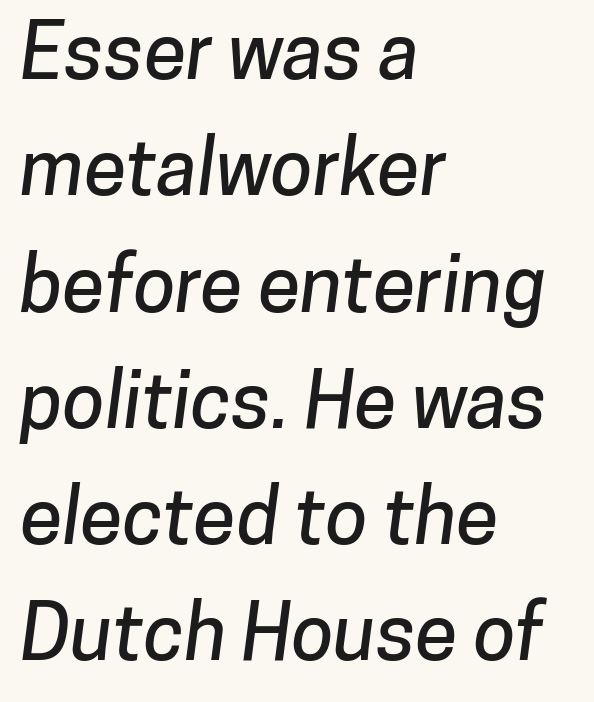
Q: Is the typeface a serif or a sans-serif typeface? A: Sans-serif.
Q: Is the text underlined? A: No.
Q: How is the paragraph aligned? A: Left-aligned.
Q: Is the spacing between letters normal or unusually wide? A: Normal.
Q: Is the spacing between lines tight, normal or loose? A: Normal.
Q: Width (condensed, normal, or wide)? A: Normal.
Q: Stroke contrast? A: Low.
Q: x-height? A: Medium.
Q: Monospaced? A: No.
